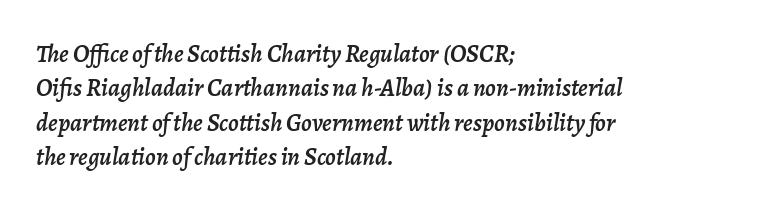
{"italic": "yes", "lean": "right", "slant_degrees": 7, "underline": "no", "align": "left", "line_spacing": "normal", "line_spacing_ratio": 1.38, "letter_spacing": "normal", "letter_spacing_em": 0.0, "glyph_px": 25}
